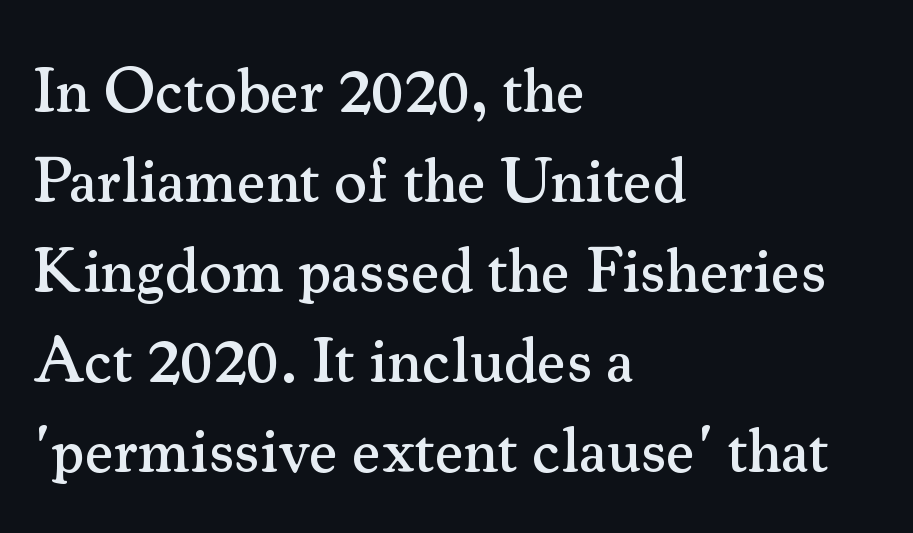
How would I describe the line gaps? Plain and ordinary. The letters stand straight up with perfectly vertical stems. Unmarked baselines from the first word to the last. Think of a printed novel: that variable character pitch is what you see here. Type style note: has serifs. Observe the ordinary spacing: letters are neighbours, not strangers.
